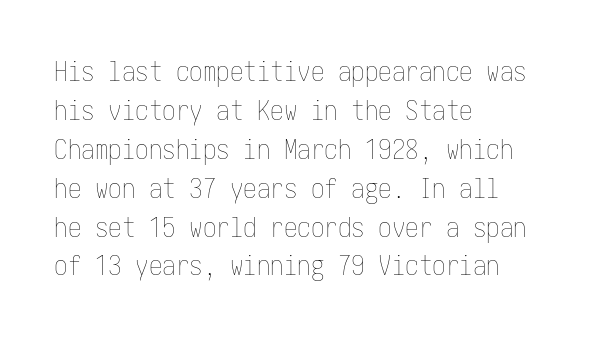
{"italic": "no", "bold": "no", "underline": "no", "align": "left", "line_spacing": "normal", "line_spacing_ratio": 1.44, "letter_spacing": "normal", "letter_spacing_em": 0.0, "glyph_px": 27}
